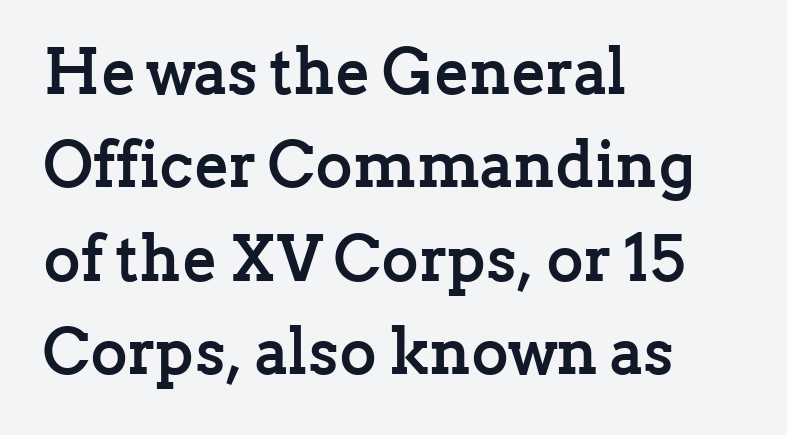
Q: Is the text bold? A: Yes.
Q: Is the text italic (slanted)? A: No, it is upright.
Q: Is the typeface a serif or a sans-serif typeface? A: Serif.
Q: Is the text underlined? A: No.
Q: How is the paragraph aligned? A: Left-aligned.
Q: Is the spacing between letters normal or unusually wide? A: Normal.
Q: Is the spacing between lines tight, normal or loose? A: Normal.
Q: Width (condensed, normal, or wide)? A: Normal.
Q: Stroke contrast? A: Low.
Q: x-height? A: Medium.
Q: Monospaced? A: No.
